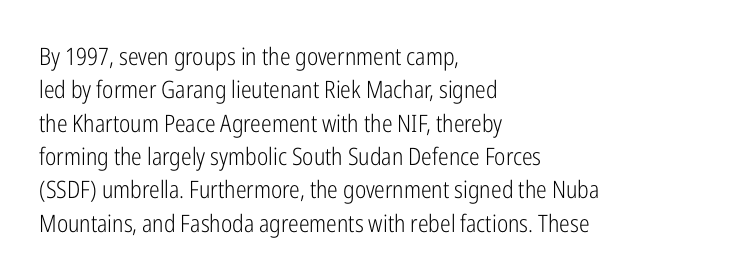
The letterforms sit at book weight or below. Posture: straight, roman, zero tilt. Tracking value appears to be zero — textbook default spacing. The passage shown stacks its lines at a standard gap. Is the block centered? No — it sits flush against the left margin. The foot of each line stays bare and open.
